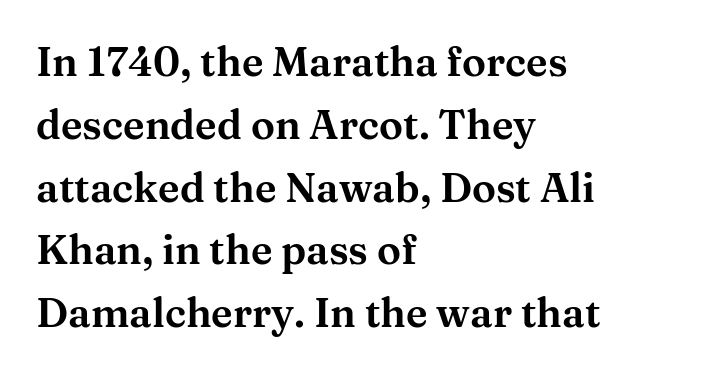
The image shows 40 px wide serif type, upright; set left-aligned, normal line spacing (1.57x), normal letter spacing, not underlined; medium stroke contrast and a medium x-height.
